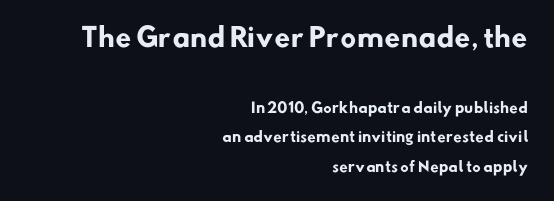
The image shows 26 px bold type; set right-aligned, loose line spacing (2.09x), normal letter spacing, not underlined; the first (top) block is 1.86x larger.
